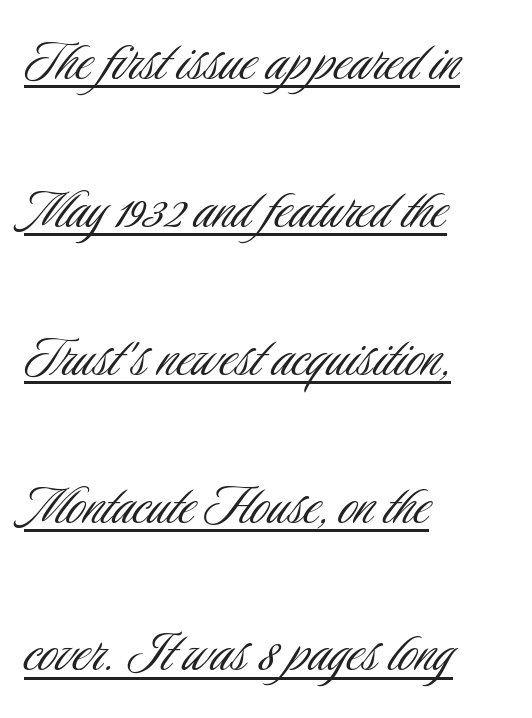
The typesetter chose a ragged-right arrangement here. Is this a fixed-width face? No — the glyphs have proportional, varying widths. Glance below the letters and you will spot a drawn line.
